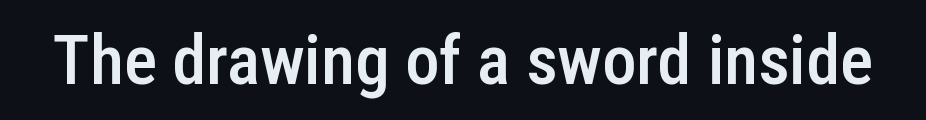
The image shows 69 px semibold, condensed sans-serif type, upright; set normal letter spacing, not underlined; low stroke contrast and a medium x-height.
